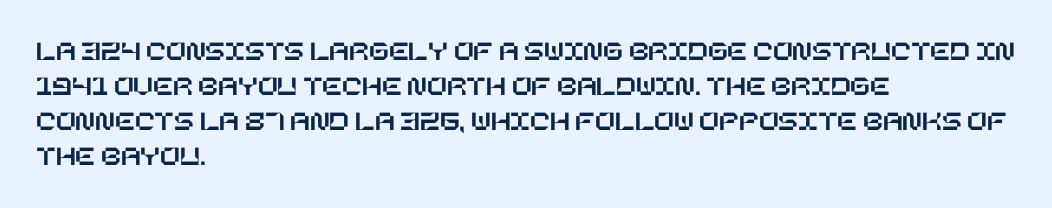
The image shows 29 px text type, upright; set left-aligned, line spacing 1.21x, normal letter spacing, not underlined; low stroke contrast and a large x-height.
